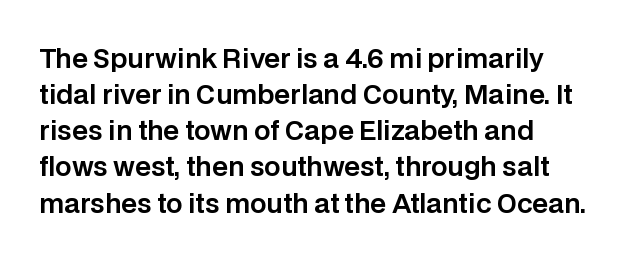
The image shows 26 px text type, upright; set left-aligned, normal line spacing (1.39x), normal letter spacing, not underlined.
